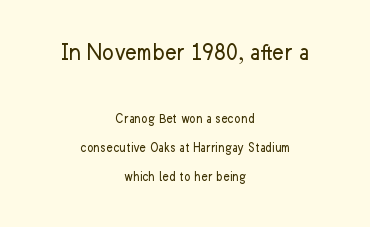
Notice how the passage keeps no hard edge, just a central spine. The passage shown is not underscored anywhere. The letters look calm and open, with moderate or lighter stems. Top chunk: large. Bottom chunk: small. In terms of posture, this sample is upright. Is there much room between lines? Yes — plenty of vertical air separates them.
